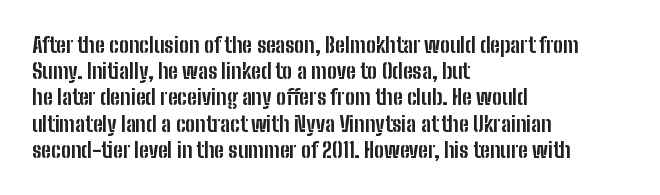
Does the weight exceed regular? Yes, all the way to bold. A typesetter would mark this as roman, not italic. The glyphs are unaccompanied by any horizontal stroke below them. Interline gaps are of average width in this sample. The horizontal fit of the characters is conventional and even.
